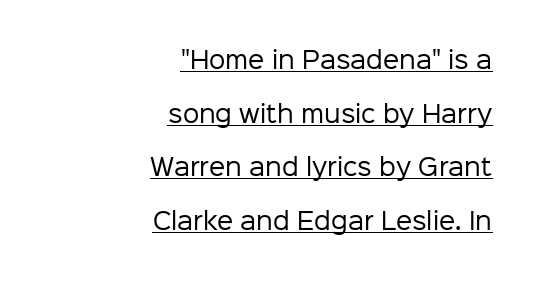
The image shows 23 px text type, upright; set right-aligned, loose line spacing (2.33x), normal letter spacing, underlined.
